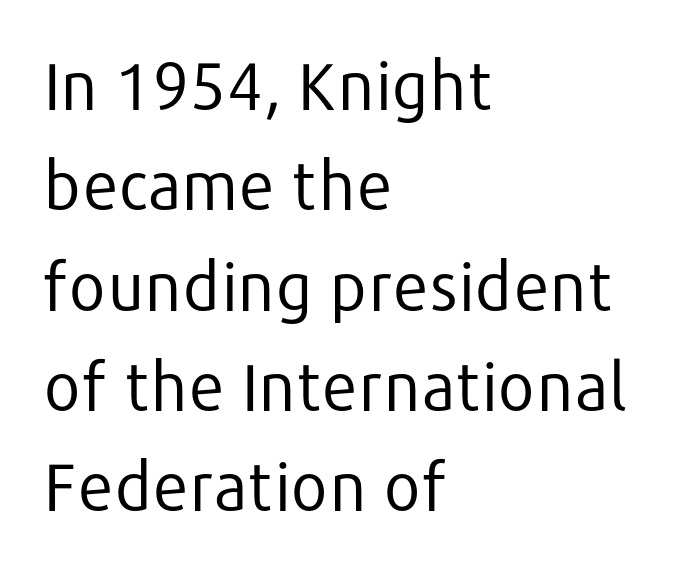
{"serif": "no", "italic": "no", "bold": "no", "weight": "regular", "width": "normal", "stroke_contrast": "low", "x_height": "medium", "monospaced": "no", "underline": "no", "align": "left", "line_spacing": "normal", "line_spacing_ratio": 1.52, "letter_spacing": "normal", "letter_spacing_em": 0.0, "glyph_px": 66}
